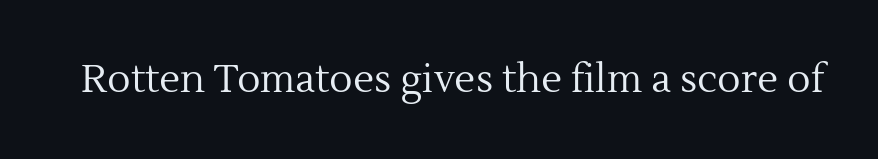
{"serif": "yes", "italic": "no", "bold": "no", "weight": "regular", "width": "normal", "x_height": "medium", "monospaced": "no", "underline": "no", "letter_spacing": "normal", "letter_spacing_em": 0.0, "glyph_px": 39}
